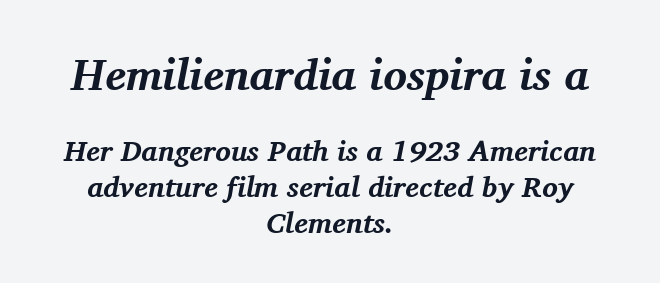
Clear beneath every line of the passage. The earlier block is typeset at a bigger size than the later block. Regarding serifs, this sample has them. Teacher's note: observe the equal gaps on both sides — that is centered alignment.
